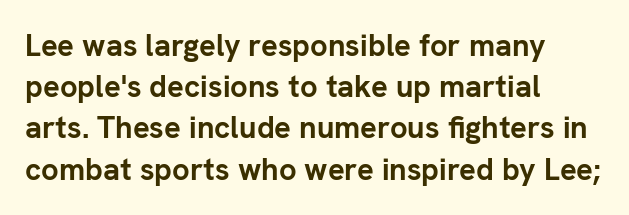
Q: Is the text bold? A: Yes.
Q: Is the text italic (slanted)? A: No, it is upright.
Q: Is the typeface a serif or a sans-serif typeface? A: Sans-serif.
Q: Is the text underlined? A: No.
Q: How is the paragraph aligned? A: Left-aligned.
Q: Is the spacing between letters normal or unusually wide? A: Normal.
Q: Is the spacing between lines tight, normal or loose? A: Normal.
Q: Width (condensed, normal, or wide)? A: Normal.
Q: Stroke contrast? A: Low.
Q: x-height? A: Medium.
Q: Monospaced? A: No.
